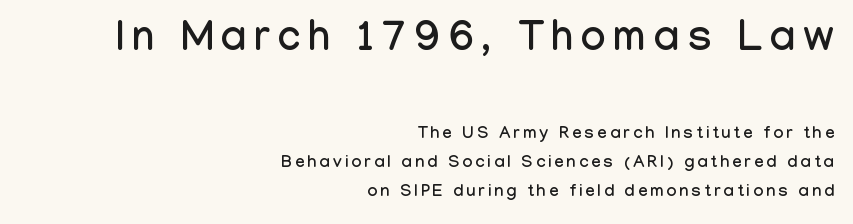
Q: Is the text italic (slanted)? A: No, it is upright.
Q: Is the typeface a serif or a sans-serif typeface? A: Sans-serif.
Q: Is the text underlined? A: No.
Q: How is the paragraph aligned? A: Right-aligned.
Q: Which block of text is set in a larger size, the first (top) or the second (bottom)? A: The first (top) one.
Q: Width (condensed, normal, or wide)? A: Condensed.
Q: Stroke contrast? A: Low.
Q: x-height? A: Medium.
Q: Monospaced? A: No.
